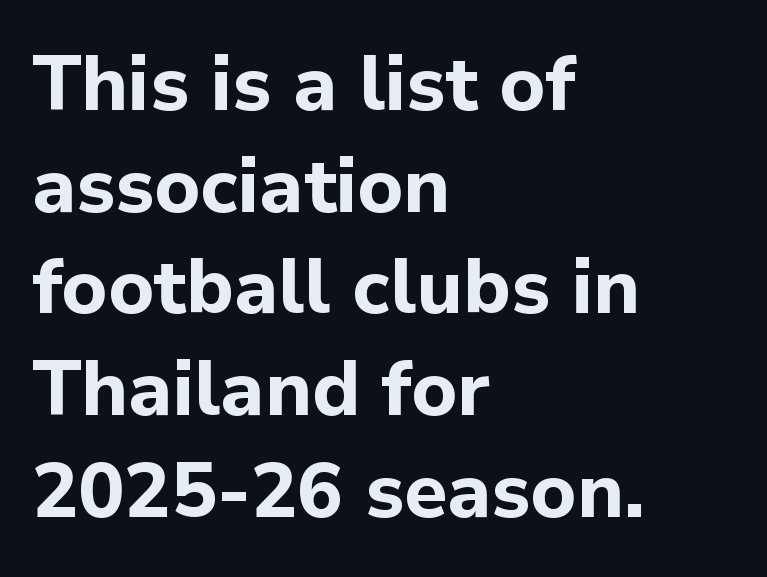
Q: Is the text bold? A: Yes.
Q: Is the text italic (slanted)? A: No, it is upright.
Q: Is the typeface a serif or a sans-serif typeface? A: Sans-serif.
Q: Is the text underlined? A: No.
Q: How is the paragraph aligned? A: Left-aligned.
Q: Is the spacing between letters normal or unusually wide? A: Normal.
Q: Is the spacing between lines tight, normal or loose? A: Normal.
Q: Width (condensed, normal, or wide)? A: Normal.
Q: Stroke contrast? A: Low.
Q: x-height? A: Medium.
Q: Monospaced? A: No.
